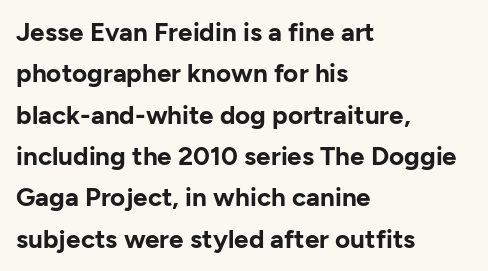
Q: Is the text bold? A: Yes.
Q: Is the text italic (slanted)? A: No, it is upright.
Q: Is the text underlined? A: No.
Q: How is the paragraph aligned? A: Left-aligned.
Q: Is the spacing between letters normal or unusually wide? A: Normal.
Q: Is the spacing between lines tight, normal or loose? A: Normal.
